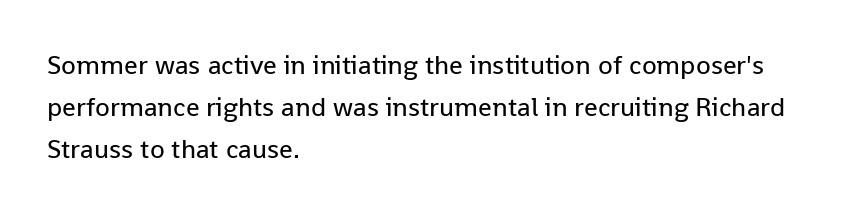
Each new line begins a customary step beneath the previous one. The passage shown is not underscored anywhere. Weight: not bold — regular or lighter. Nope, not italic — everything's standing straight. A classic flush-left, rag-right setting is used for this passage.
